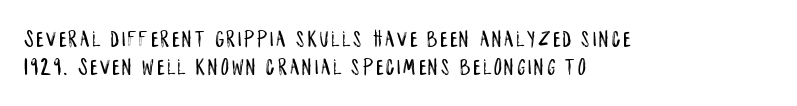
The image shows 24 px text type, upright; set left-aligned, line spacing 1.18x, not underlined.
